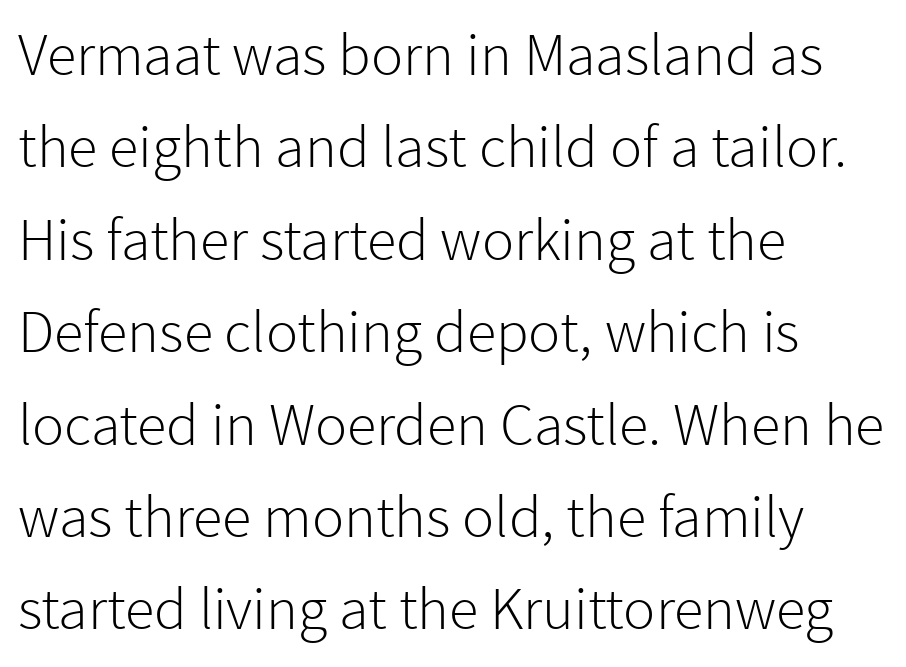
{"serif": "no", "italic": "no", "bold": "no", "weight": "light", "width": "normal", "stroke_contrast": "low", "x_height": "medium", "monospaced": "no", "underline": "no", "align": "left", "line_spacing": "normal", "line_spacing_ratio": 1.54, "letter_spacing": "normal", "letter_spacing_em": 0.0, "glyph_px": 60}
